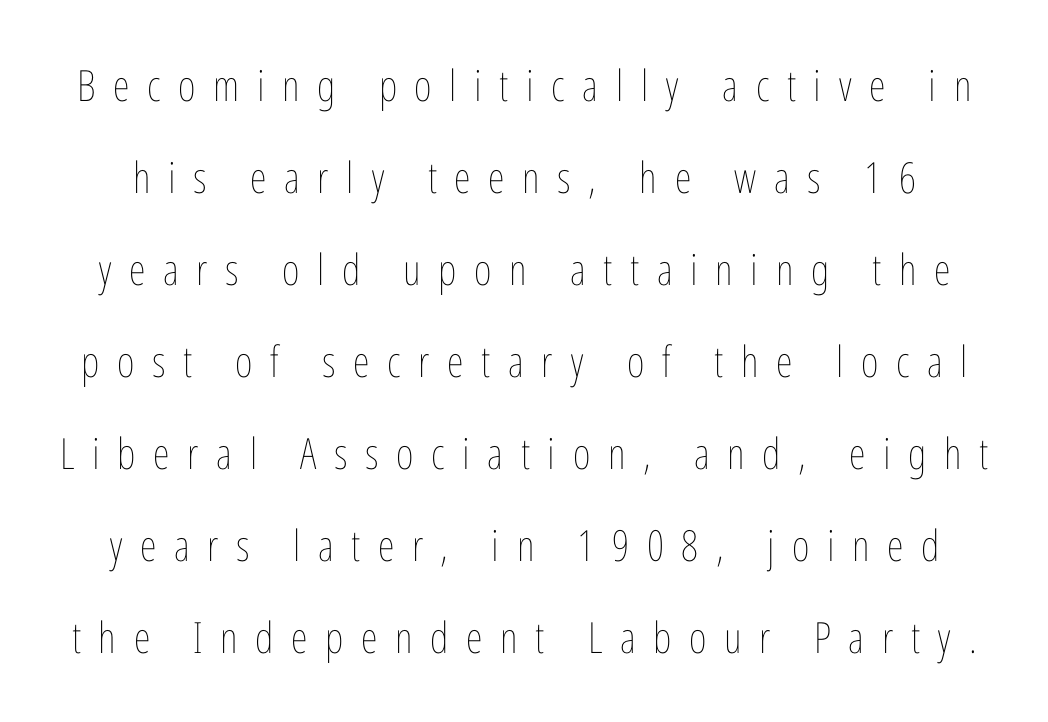
Q: Is the text bold? A: No.
Q: Is the text italic (slanted)? A: No, it is upright.
Q: Is the text underlined? A: No.
Q: Is the spacing between letters normal or unusually wide? A: Unusually wide.
Q: Is the spacing between lines tight, normal or loose? A: Loose.
Q: Width (condensed, normal, or wide)? A: Condensed.
Q: Stroke contrast? A: Low.
Q: x-height? A: Medium.
Q: Monospaced? A: No.
